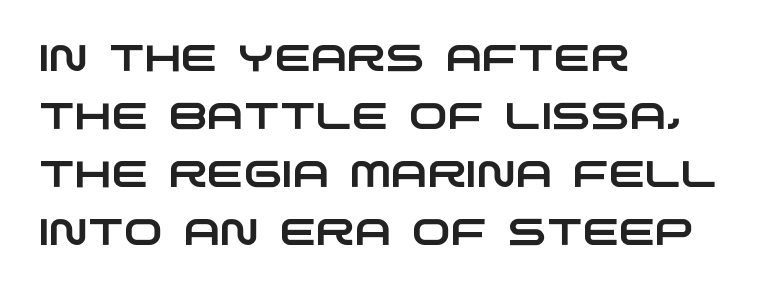
Q: Is the typeface a serif or a sans-serif typeface? A: Sans-serif.
Q: Is the text underlined? A: No.
Q: How is the paragraph aligned? A: Left-aligned.
Q: Is the spacing between letters normal or unusually wide? A: Normal.
Q: Is the spacing between lines tight, normal or loose? A: Normal.
Q: Width (condensed, normal, or wide)? A: Wide.
Q: Stroke contrast? A: Low.
Q: x-height? A: Large.
Q: Monospaced? A: No.
